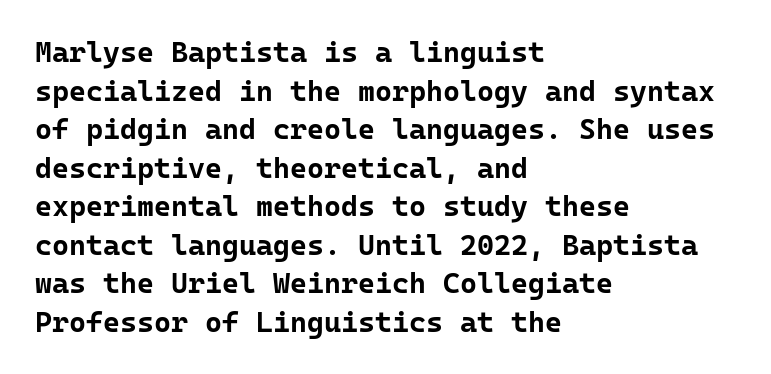
Q: Is the text bold? A: Yes.
Q: Is the text italic (slanted)? A: No, it is upright.
Q: Is the typeface a serif or a sans-serif typeface? A: Sans-serif.
Q: Is the text underlined? A: No.
Q: How is the paragraph aligned? A: Left-aligned.
Q: Is the spacing between letters normal or unusually wide? A: Normal.
Q: Is the spacing between lines tight, normal or loose? A: Normal.
Q: Width (condensed, normal, or wide)? A: Normal.
Q: Stroke contrast? A: Low.
Q: x-height? A: Medium.
Q: Monospaced? A: Yes.
